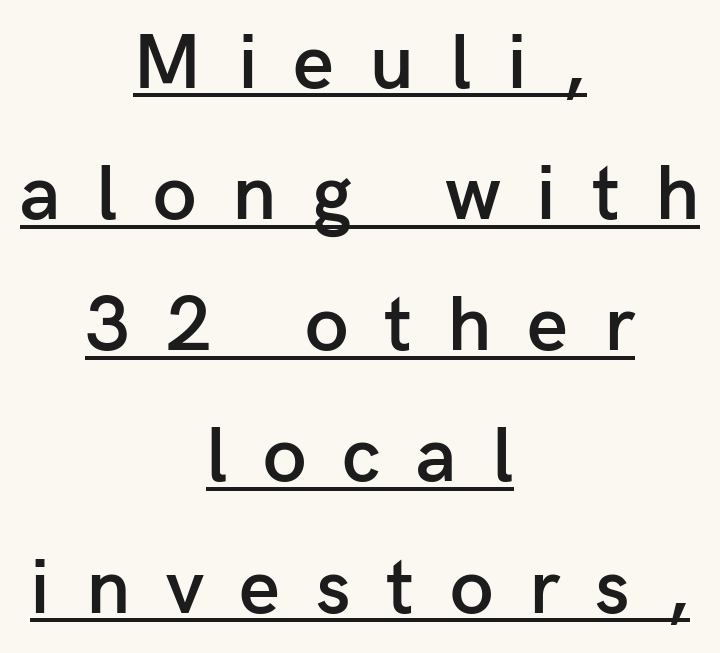
{"serif": "no", "italic": "no", "bold": "semi", "weight": "semibold", "width": "normal", "stroke_contrast": "low", "x_height": "medium", "monospaced": "no", "underline": "yes", "align": "center", "line_spacing": "normal", "line_spacing_ratio": 1.66, "letter_spacing": "wide", "letter_spacing_em": 0.45, "glyph_px": 79}
